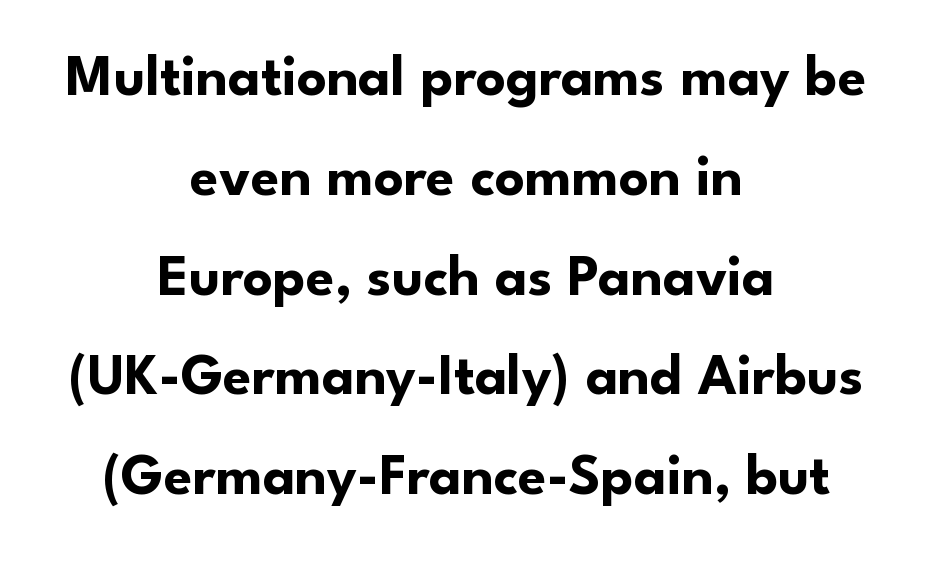
Q: Is the text bold? A: Yes.
Q: Is the text italic (slanted)? A: No, it is upright.
Q: Is the typeface a serif or a sans-serif typeface? A: Sans-serif.
Q: Is the text underlined? A: No.
Q: How is the paragraph aligned? A: Centered.
Q: Is the spacing between letters normal or unusually wide? A: Normal.
Q: Width (condensed, normal, or wide)? A: Normal.
Q: Stroke contrast? A: Low.
Q: x-height? A: Small.
Q: Monospaced? A: No.
